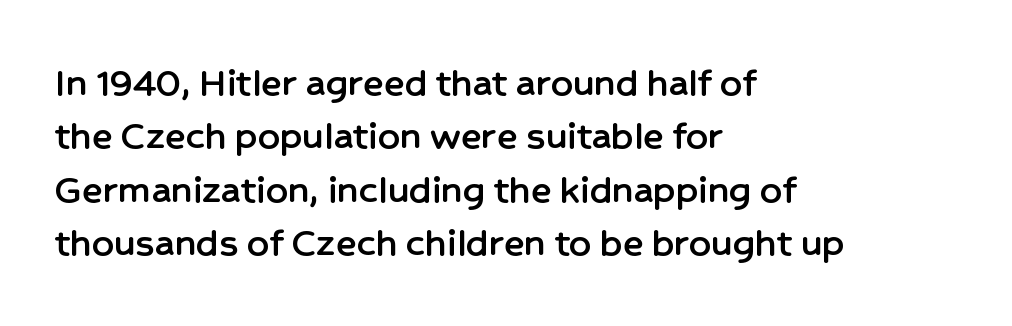
The specimen omits any rule beneath the text block's lines. Compared with a centered layout, this one pins lines to the left instead. No extra tracking has been applied to these lines. In terms of posture, this sample is upright. Is this a fixed-width face? No — the glyphs have proportional, varying widths. The characters display no serif detailing; their extremities are plain.
